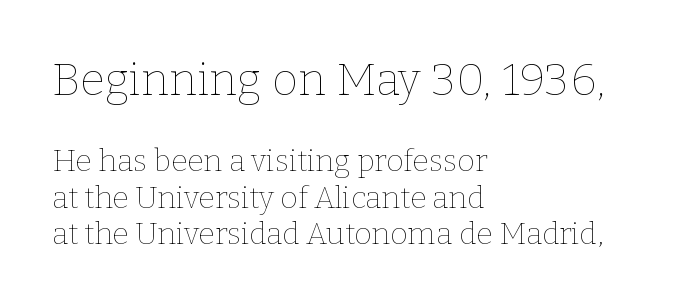
The image shows 45 px thin type, upright; set left-aligned, line spacing 1.21x, normal letter spacing, not underlined; the first (top) block is 1.5x larger; low stroke contrast and a medium x-height.
